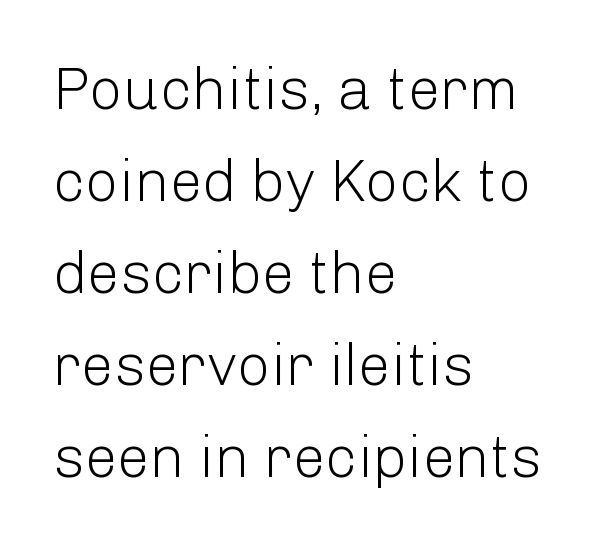
Q: Is the text bold? A: No.
Q: Is the text italic (slanted)? A: No, it is upright.
Q: Is the typeface a serif or a sans-serif typeface? A: Sans-serif.
Q: Is the text underlined? A: No.
Q: How is the paragraph aligned? A: Left-aligned.
Q: Is the spacing between letters normal or unusually wide? A: Normal.
Q: Is the spacing between lines tight, normal or loose? A: Normal.
Q: Width (condensed, normal, or wide)? A: Normal.
Q: Stroke contrast? A: Low.
Q: x-height? A: Medium.
Q: Monospaced? A: No.
